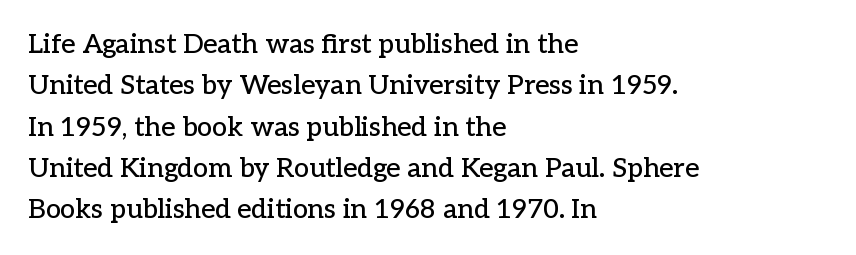
The image shows 27 px text type, upright; set left-aligned, normal line spacing (1.53x), normal letter spacing, not underlined.
